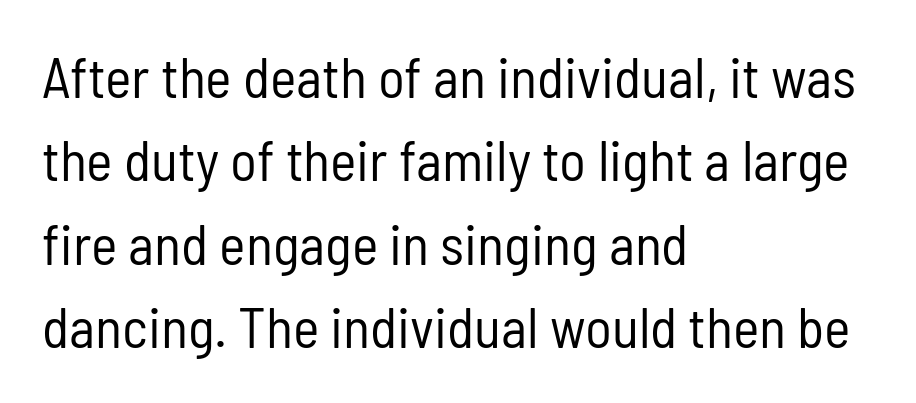
The image shows 56 px regular-weight, condensed sans-serif type, upright; set left-aligned, normal line spacing (1.49x), normal letter spacing, not underlined; low stroke contrast and a medium x-height.
